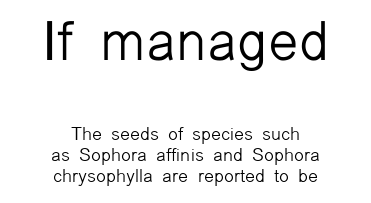
The image shows 55 px light sans-serif type, upright; set centered, line spacing 1.18x, normal letter spacing, not underlined; the first (top) block is 3.06x larger; low stroke contrast and a medium x-height.
